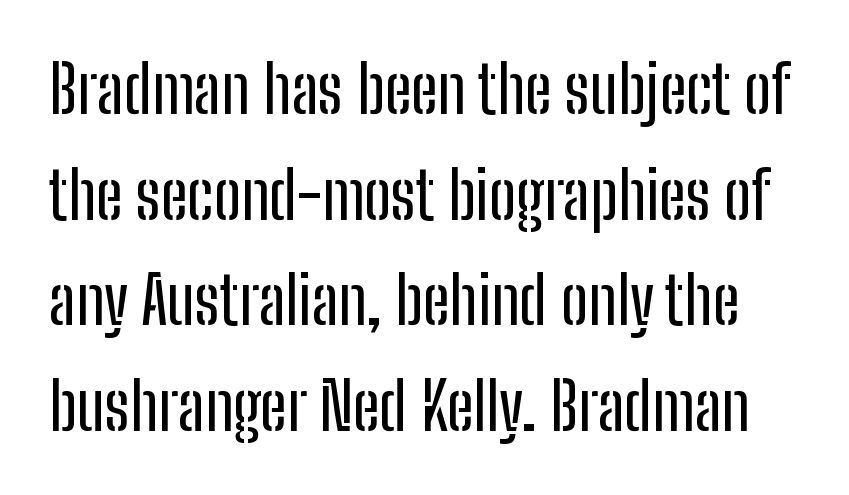
Q: Is the text italic (slanted)? A: No, it is upright.
Q: Is the typeface a serif or a sans-serif typeface? A: Sans-serif.
Q: Is the text underlined? A: No.
Q: Is the spacing between letters normal or unusually wide? A: Normal.
Q: Is the spacing between lines tight, normal or loose? A: Normal.
Q: Width (condensed, normal, or wide)? A: Condensed.
Q: Stroke contrast? A: Low.
Q: x-height? A: Medium.
Q: Monospaced? A: No.
